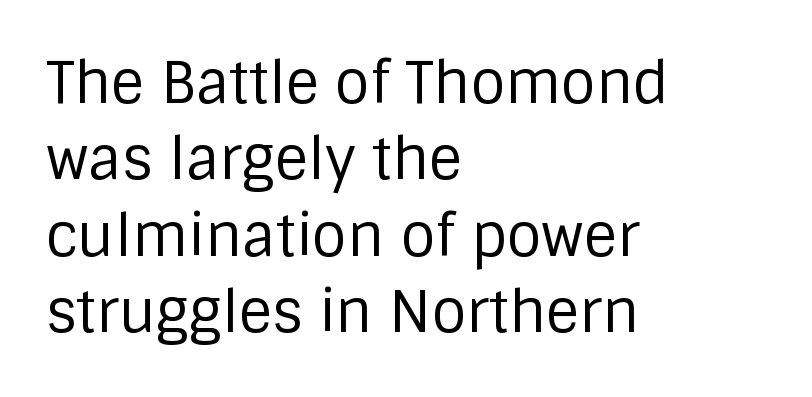
The image shows 57 px regular-weight sans-serif type, upright; set left-aligned, normal line spacing (1.34x), normal letter spacing, not underlined; low stroke contrast and a large x-height.
